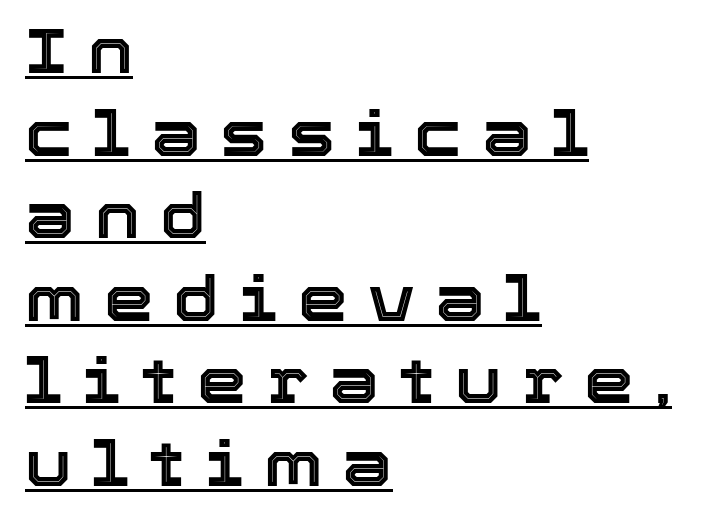
Q: Is the text italic (slanted)? A: No, it is upright.
Q: Is the text underlined? A: Yes.
Q: How is the paragraph aligned? A: Left-aligned.
Q: Is the spacing between letters normal or unusually wide? A: Unusually wide.
Q: Is the spacing between lines tight, normal or loose? A: Normal.
Q: Width (condensed, normal, or wide)? A: Normal.
Q: x-height? A: Medium.
Q: Monospaced? A: No.
